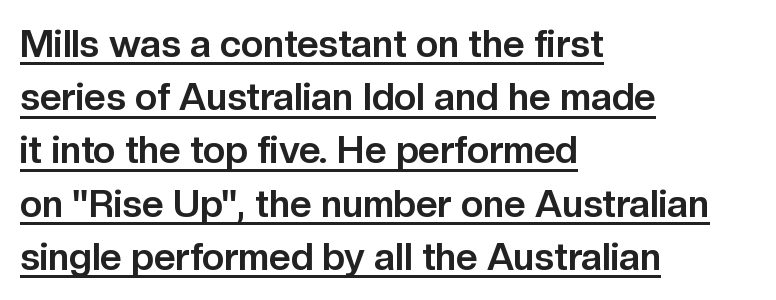
The image shows 38 px bold sans-serif type, upright; set left-aligned, normal line spacing (1.4x), normal letter spacing, underlined; low stroke contrast and a medium x-height.
